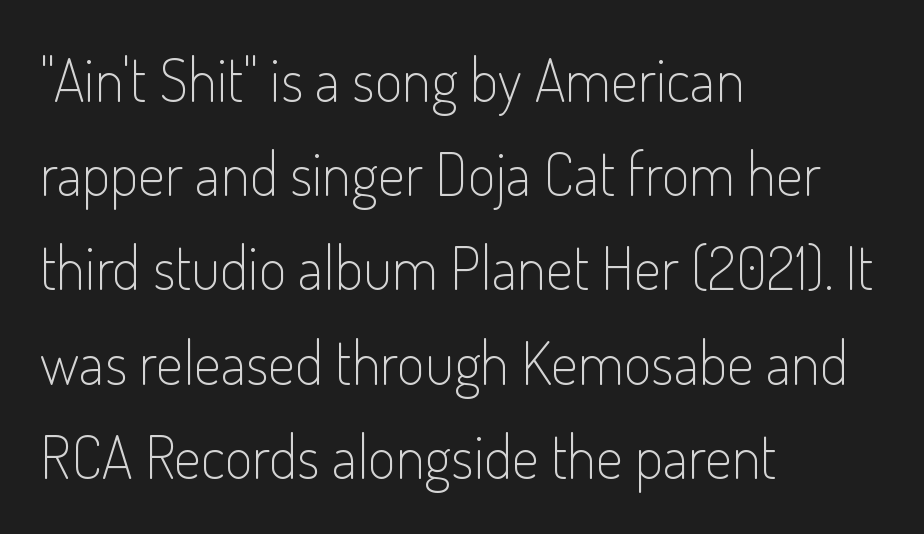
One glance says typical: line gaps are just what's usual. This sample uses plain, unmodified letter spacing. To sum up the face: it is a sans, with no serifs. The space beneath each line is pristine and unruled. Is the block centered? No — it sits flush against the left margin. These lines are rendered in a variable-pitch font.
